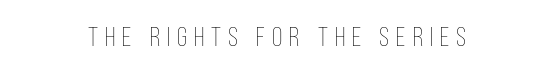
{"italic": "no", "bold": "no", "underline": "no", "letter_spacing": "wide", "letter_spacing_em": 0.26, "glyph_px": 27}
